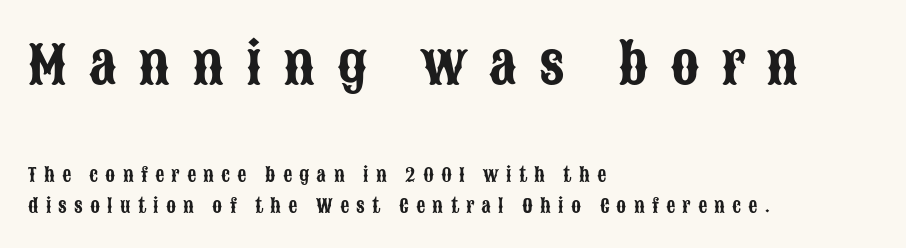
The image shows 53 px condensed sans-serif type, upright; set left-aligned, line spacing 1.73x, unusually wide letter spacing (+0.4 em), not underlined; the first (top) block is 2.94x larger; low stroke contrast and a large x-height.
